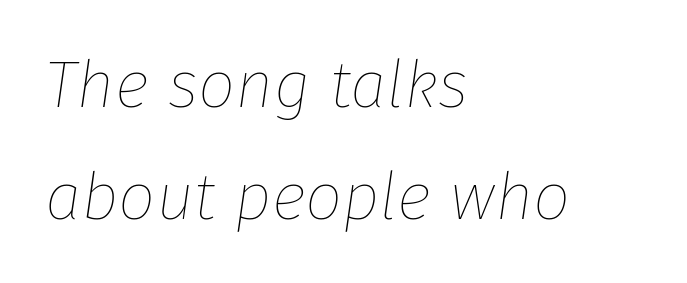
The typeface has the unassuming heft of standard copy or less. Short and long lines alike share a common starting point at left. Tracking value appears to be zero — textbook default spacing. The baseline area is clear. Baseline-to-baseline distance is the conventional proportion of letter height.
